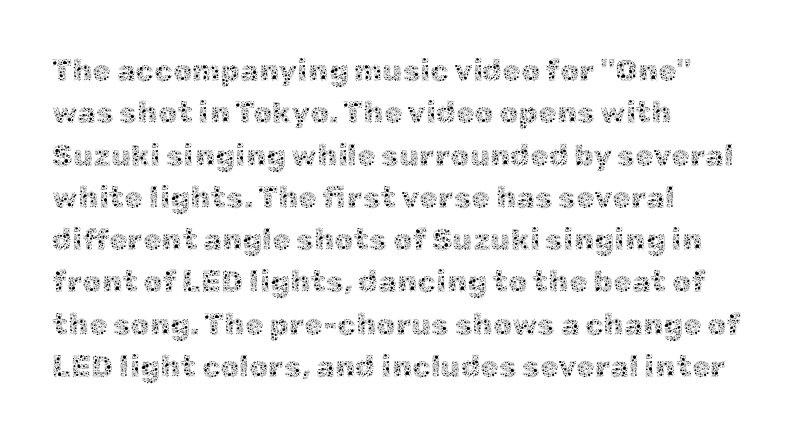
Is the stroke heavy? The answer is a plain regular-or-lighter. Vertically, the passage feels balanced, rows spaced as you'd expect. Nobody drew a line under any word here. Compared with a centered layout, this one pins lines to the left instead.
